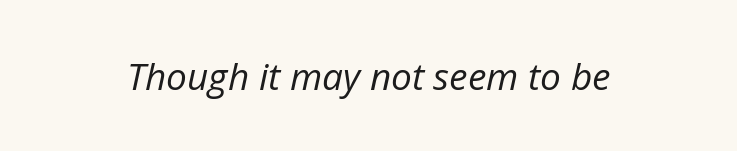
This sample has the flowing, uneven cadence of proportional lettering. This reads as an unemphasized weight, regular at the heaviest. The letterforms sit shoulder to shoulder at normal distance. Honestly, there is no underline to notice here at all. Compared with ordinary roman type, these characters are visibly tilted.
